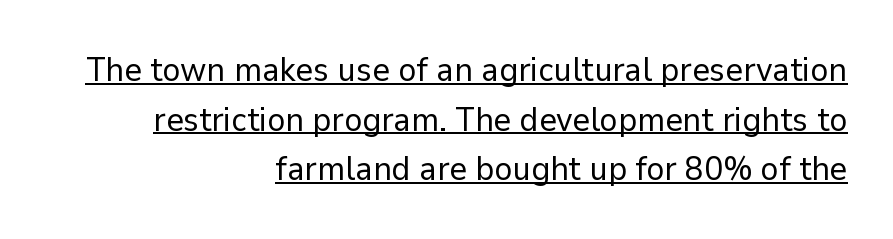
The image shows 34 px regular-weight sans-serif type, upright; set right-aligned, normal line spacing (1.46x), normal letter spacing, underlined; low stroke contrast and a medium x-height.
